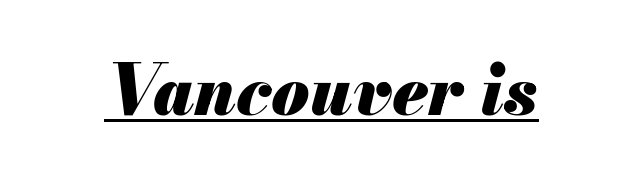
{"italic": "yes", "lean": "right", "slant_degrees": 13, "bold": "yes", "weight": "heavy", "width": "normal", "stroke_contrast": "medium", "x_height": "small", "monospaced": "no", "underline": "yes", "letter_spacing": "normal", "letter_spacing_em": 0.0, "glyph_px": 69}
